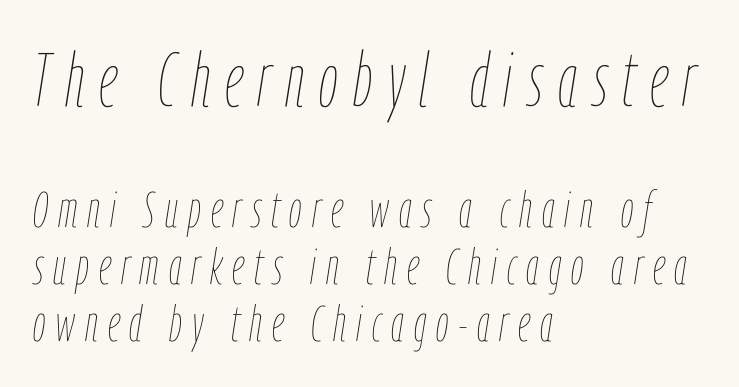
The gaps between neighbouring characters are conspicuously large. Leftover space on each line is placed entirely after the last word. The passage shown stacks its lines with hardly any gap. Bold? No — there's no thickening of the strokes.
